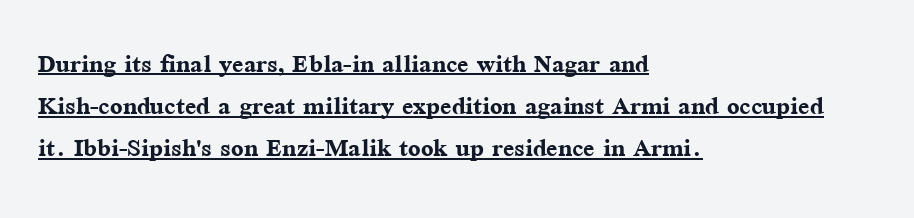
{"serif": "yes", "italic": "no", "bold": "yes", "weight": "semibold", "width": "normal", "stroke_contrast": "medium", "x_height": "medium", "monospaced": "no", "underline": "yes", "align": "left", "line_spacing": "normal", "line_spacing_ratio": 1.28, "letter_spacing": "normal", "letter_spacing_em": 0.0, "glyph_px": 33}
